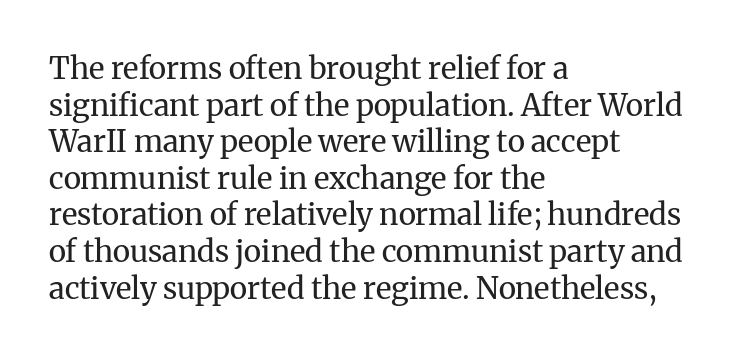
Vertical strokes here are truly vertical. On a weight scale, this lands at 450 or below. In terms of letterform style, serifs are clearly present. The rendering keeps characters at their native spacing.
